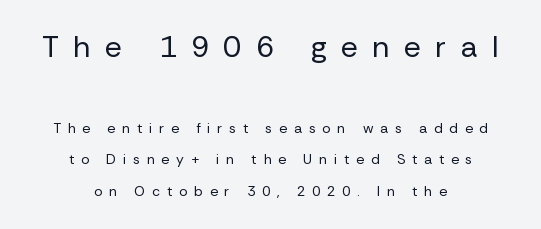
Q: Is the text bold? A: No.
Q: Is the text italic (slanted)? A: No, it is upright.
Q: Is the typeface a serif or a sans-serif typeface? A: Sans-serif.
Q: Is the text underlined? A: No.
Q: How is the paragraph aligned? A: Centered.
Q: Is the spacing between letters normal or unusually wide? A: Unusually wide.
Q: Is the spacing between lines tight, normal or loose? A: Loose.
Q: Which block of text is set in a larger size, the first (top) or the second (bottom)? A: The first (top) one.
Q: Width (condensed, normal, or wide)? A: Normal.
Q: Stroke contrast? A: Low.
Q: x-height? A: Medium.
Q: Monospaced? A: No.
